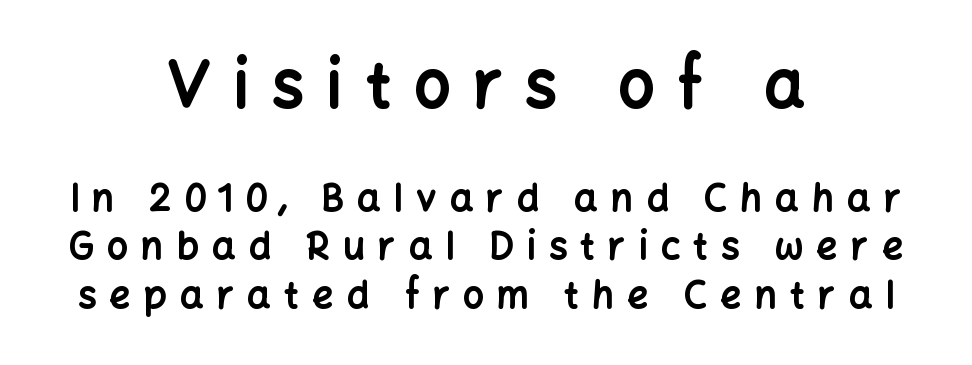
Q: Is the text bold? A: Yes.
Q: Is the text italic (slanted)? A: No, it is upright.
Q: Is the typeface a serif or a sans-serif typeface? A: Sans-serif.
Q: Is the text underlined? A: No.
Q: How is the paragraph aligned? A: Centered.
Q: Is the spacing between letters normal or unusually wide? A: Unusually wide.
Q: Is the spacing between lines tight, normal or loose? A: Normal.
Q: Which block of text is set in a larger size, the first (top) or the second (bottom)? A: The first (top) one.
Q: Width (condensed, normal, or wide)? A: Normal.
Q: Stroke contrast? A: Low.
Q: x-height? A: Medium.
Q: Monospaced? A: No.
